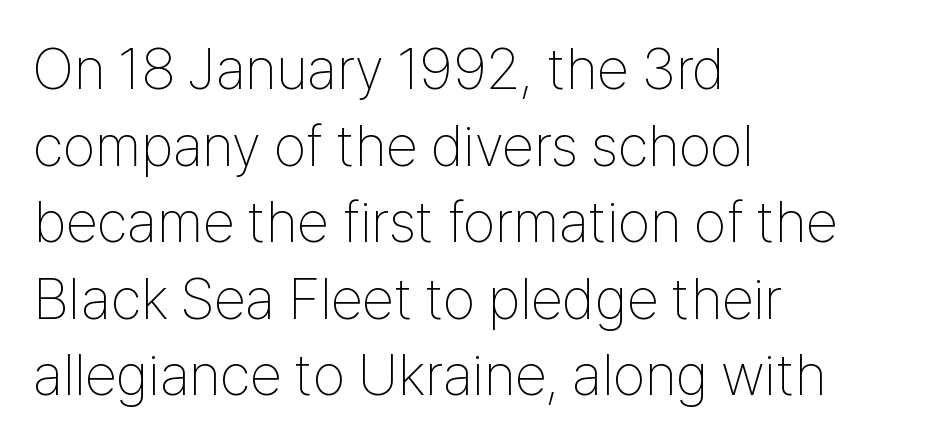
Q: Is the text bold? A: No.
Q: Is the text italic (slanted)? A: No, it is upright.
Q: Is the typeface a serif or a sans-serif typeface? A: Sans-serif.
Q: Is the text underlined? A: No.
Q: How is the paragraph aligned? A: Left-aligned.
Q: Is the spacing between letters normal or unusually wide? A: Normal.
Q: Is the spacing between lines tight, normal or loose? A: Normal.
Q: Width (condensed, normal, or wide)? A: Condensed.
Q: Stroke contrast? A: Low.
Q: x-height? A: Medium.
Q: Monospaced? A: No.
